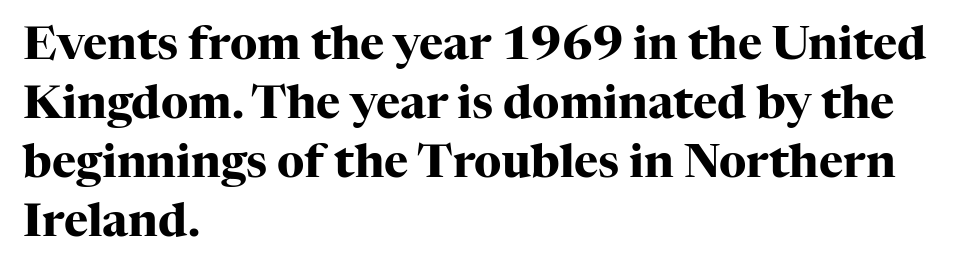
{"serif": "yes", "italic": "no", "bold": "yes", "weight": "heavy", "width": "normal", "stroke_contrast": "high", "x_height": "medium", "monospaced": "no", "underline": "no", "align": "left", "line_spacing": "normal", "line_spacing_ratio": 1.28, "letter_spacing": "normal", "letter_spacing_em": 0.0, "glyph_px": 46}
